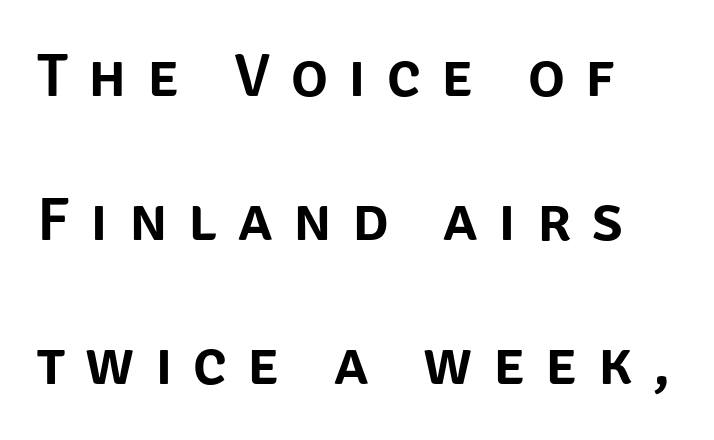
The image shows 62 px sans-serif type, upright; set loose line spacing (2.32x), unusually wide letter spacing (+0.33 em), not underlined; low stroke contrast and a large x-height.
